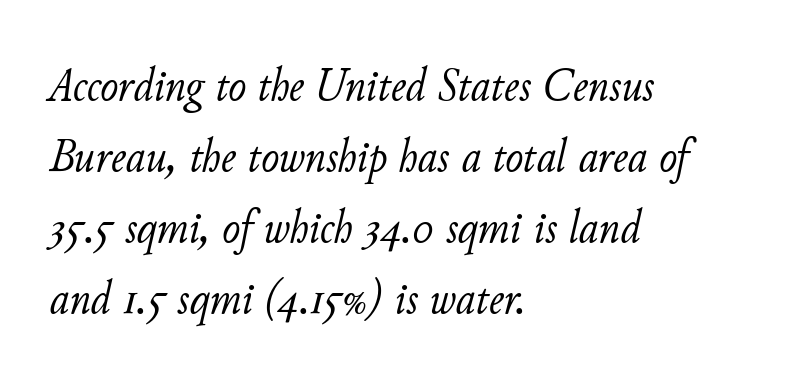
The image shows 48 px light type, italic (leaning right); set left-aligned, normal line spacing (1.48x), normal letter spacing, not underlined; low stroke contrast and a small x-height.
